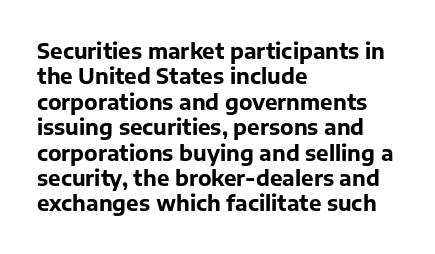
{"italic": "no", "bold": "yes", "underline": "no", "align": "left", "line_spacing_ratio": 1.21, "letter_spacing": "normal", "letter_spacing_em": 0.0, "glyph_px": 21}
